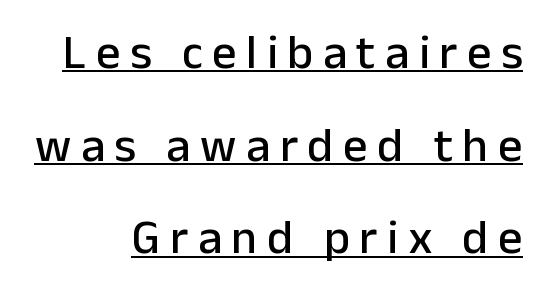
Q: Is the text italic (slanted)? A: No, it is upright.
Q: Is the typeface a serif or a sans-serif typeface? A: Sans-serif.
Q: Is the text underlined? A: Yes.
Q: How is the paragraph aligned? A: Right-aligned.
Q: Is the spacing between letters normal or unusually wide? A: Unusually wide.
Q: Is the spacing between lines tight, normal or loose? A: Loose.
Q: Width (condensed, normal, or wide)? A: Normal.
Q: Stroke contrast? A: Low.
Q: x-height? A: Medium.
Q: Monospaced? A: No.
